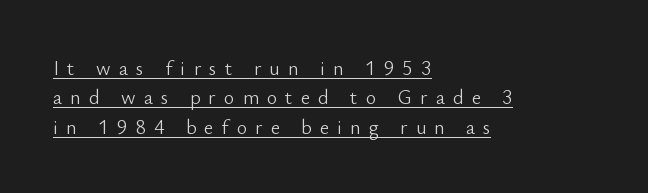
The image shows 20 px text type, upright; set left-aligned, normal line spacing (1.47x), unusually wide letter spacing (+0.41 em), underlined.
